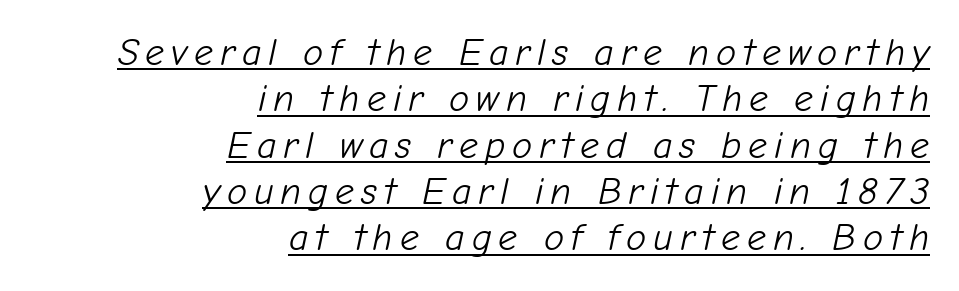
Q: Is the text bold? A: No.
Q: Is the text italic (slanted)? A: Yes, it leans right by about 12 degrees.
Q: Is the text underlined? A: Yes.
Q: How is the paragraph aligned? A: Right-aligned.
Q: Width (condensed, normal, or wide)? A: Normal.
Q: Stroke contrast? A: Low.
Q: x-height? A: Medium.
Q: Monospaced? A: No.
